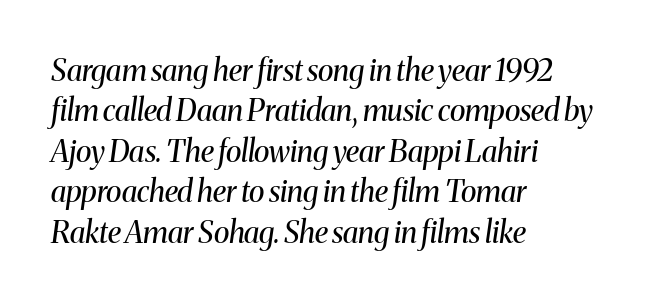
{"serif": "yes", "italic": "yes", "lean": "right", "slant_degrees": 8, "bold": "no", "weight": "regular", "width": "normal", "stroke_contrast": "medium", "x_height": "medium", "monospaced": "no", "underline": "no", "align": "left", "line_spacing": "normal", "line_spacing_ratio": 1.35, "letter_spacing": "normal", "letter_spacing_em": 0.0, "glyph_px": 30}
